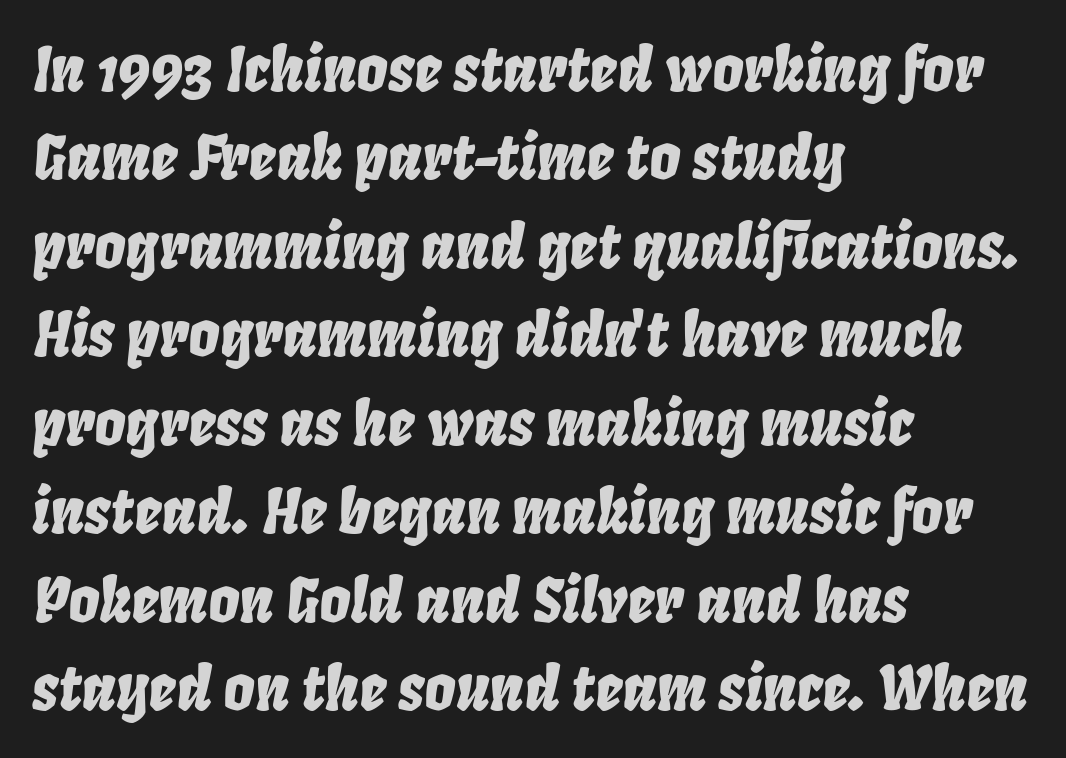
Q: Is the text italic (slanted)? A: Yes, it leans right by about 8 degrees.
Q: Is the text underlined? A: No.
Q: How is the paragraph aligned? A: Left-aligned.
Q: Is the spacing between letters normal or unusually wide? A: Normal.
Q: Is the spacing between lines tight, normal or loose? A: Normal.
Q: Width (condensed, normal, or wide)? A: Condensed.
Q: Stroke contrast? A: Low.
Q: x-height? A: Large.
Q: Monospaced? A: No.
